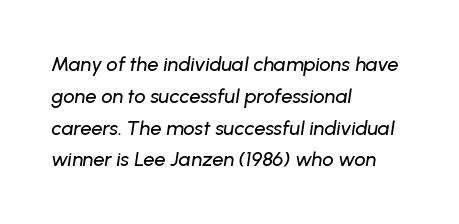
The face used here is rendered with its standard letterfit. Just letters on the line, the space beneath them empty. A typesetter would call this leading conventional body-copy spacing. The compositor pushed each line to the left boundary. Looking at the ascenders, they clearly lean.
